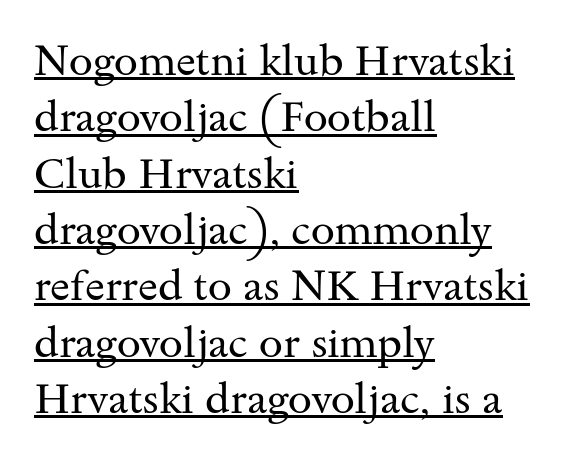
The image shows 43 px regular-weight, wide serif type, upright; set left-aligned, normal line spacing (1.31x), normal letter spacing, underlined; medium stroke contrast and a small x-height.
